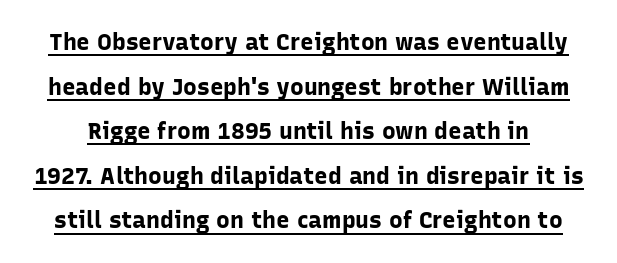
The image shows 23 px bold type, upright; set loose line spacing (1.94x), normal letter spacing, underlined.
